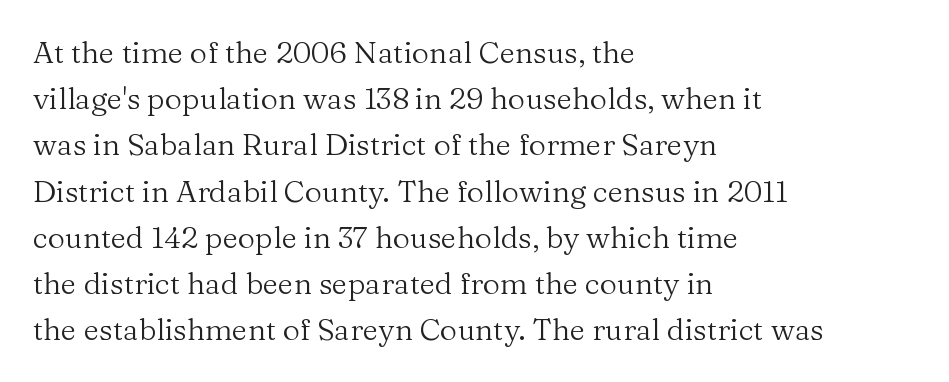
On a weight scale, this lands at 450 or below. Has an underline been added? It has not. Typographically, this falls in the serif category. The paragraph shown leans on its left margin. The typography opts for an upright posture over an oblique one. These lines are rendered in a variable-pitch font.
